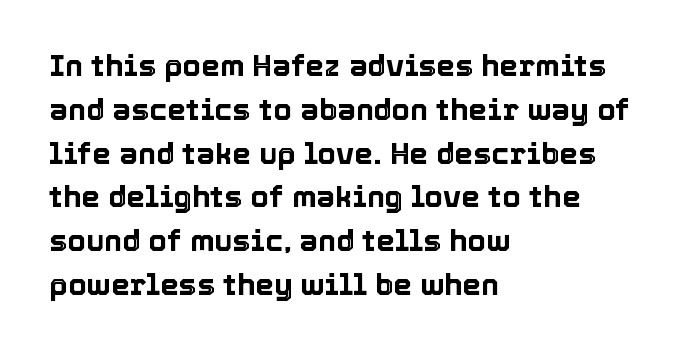
{"italic": "no", "width": "normal", "x_height": "medium", "monospaced": "no", "underline": "no", "align": "left", "line_spacing": "normal", "line_spacing_ratio": 1.46, "letter_spacing": "normal", "letter_spacing_em": 0.0, "glyph_px": 30}
